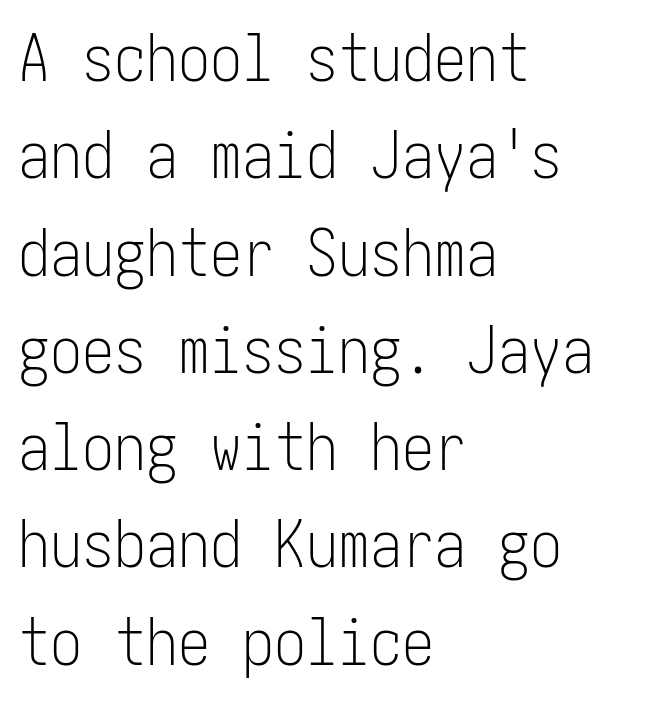
{"serif": "no", "italic": "no", "bold": "no", "weight": "light", "width": "condensed", "stroke_contrast": "low", "x_height": "medium", "underline": "no", "align": "left", "line_spacing": "normal", "line_spacing_ratio": 1.52, "letter_spacing": "normal", "letter_spacing_em": 0.0, "glyph_px": 64}
